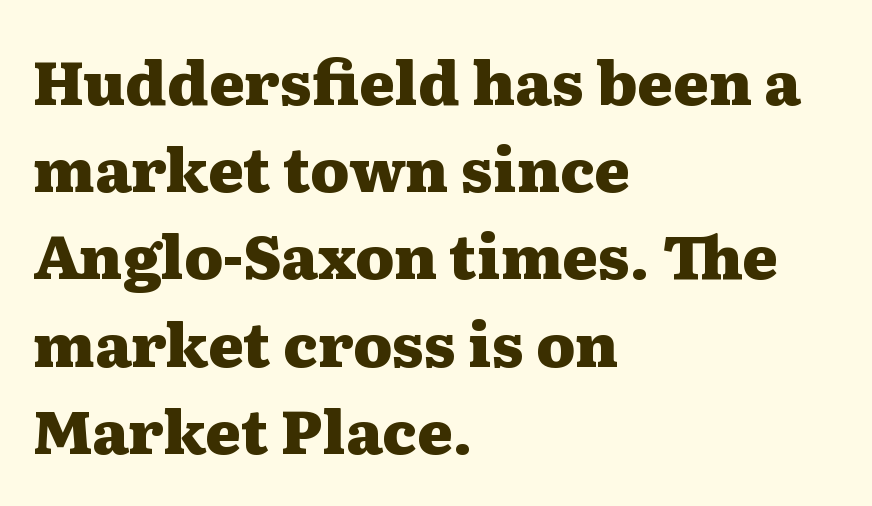
Here the designer chose a conventional face with non-uniform glyph widths. Are there feet on the stems? There are — it's a serif. Tall strokes in this sample are plumb rather than angled. Students, this is bold: see how much ink each stroke carries. A bare baseline throughout the passage. Each word holds together tightly as a unit, with standard inter-letter gaps.
